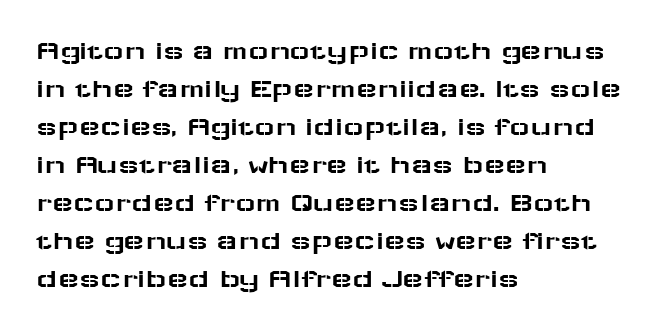
The image shows 28 px wide sans-serif type, upright; set left-aligned, normal line spacing (1.36x), normal letter spacing, not underlined; low stroke contrast and a medium x-height.
